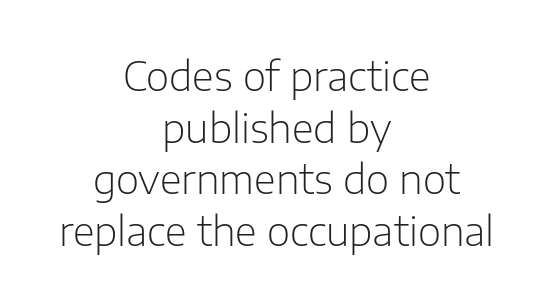
{"serif": "no", "italic": "no", "bold": "no", "weight": "light", "width": "normal", "stroke_contrast": "low", "x_height": "medium", "monospaced": "no", "underline": "no", "align": "center", "line_spacing": "normal", "line_spacing_ratio": 1.29, "letter_spacing": "normal", "letter_spacing_em": 0.0, "glyph_px": 40}
